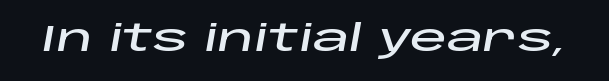
Rule under the text: the space is simply empty. The gaps between neighbouring characters are ordinary and unremarkable. The face used here has a pronounced slope to its letters. Looks like regular typesetting: each glyph gets only the width it needs.
